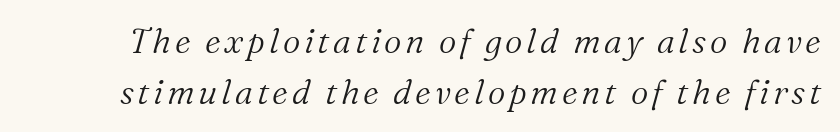
The image shows 34 px light serif type, italic (leaning right); set normal line spacing (1.49x), not underlined; medium stroke contrast and a medium x-height.
